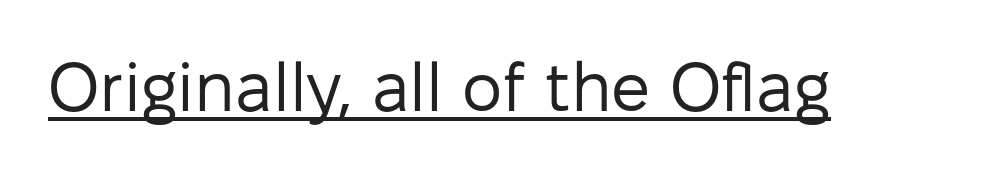
The image shows 69 px regular-weight sans-serif type, upright; set normal letter spacing, underlined; low stroke contrast and a medium x-height.
